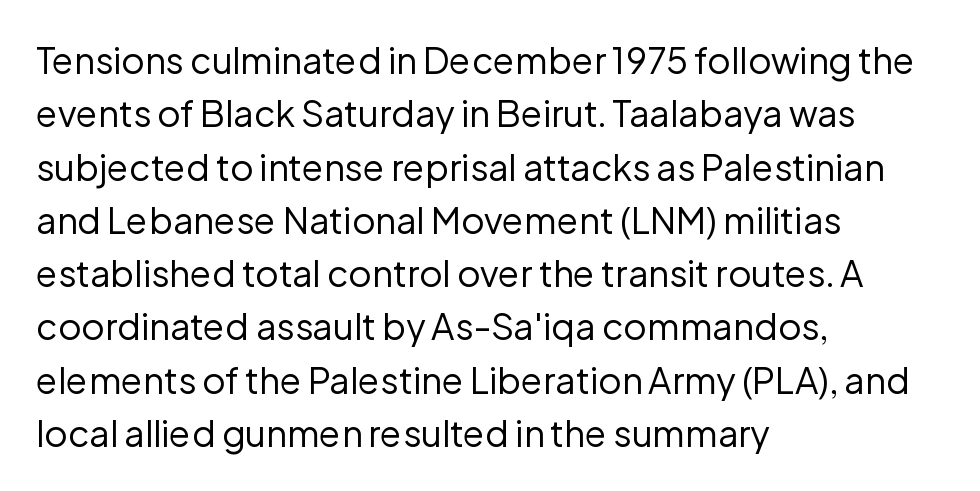
The image shows 36 px regular-weight sans-serif type, upright; set left-aligned, normal line spacing (1.48x), normal letter spacing, not underlined; low stroke contrast and a medium x-height.
